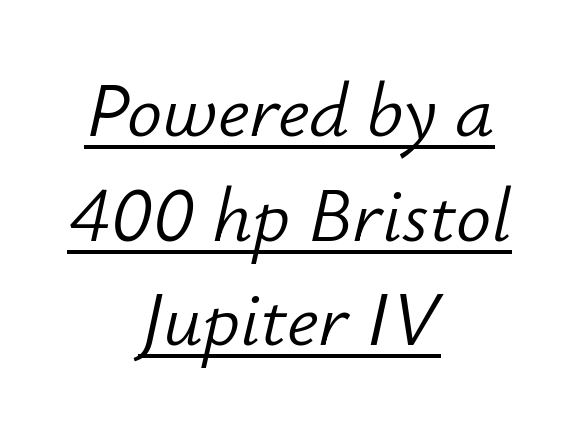
Q: Is the text bold? A: No.
Q: Is the text italic (slanted)? A: Yes, it leans right by about 12 degrees.
Q: Is the text underlined? A: Yes.
Q: How is the paragraph aligned? A: Centered.
Q: Is the spacing between letters normal or unusually wide? A: Normal.
Q: Is the spacing between lines tight, normal or loose? A: Normal.
Q: Width (condensed, normal, or wide)? A: Normal.
Q: Stroke contrast? A: Low.
Q: x-height? A: Small.
Q: Monospaced? A: No.
